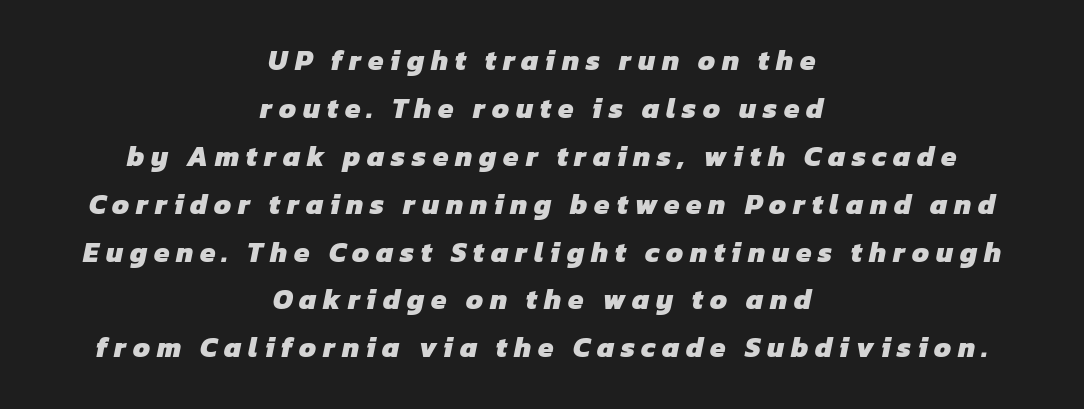
Anything drawn beneath the words? Only blank space. The letterforms stand isolated, each surrounded by extra space. Visually the block forms a symmetrical silhouette, jagged on both flanks. What weight is shown? A full bold with thick strokes. Is this a fixed-width face? No — the glyphs have proportional, varying widths.
